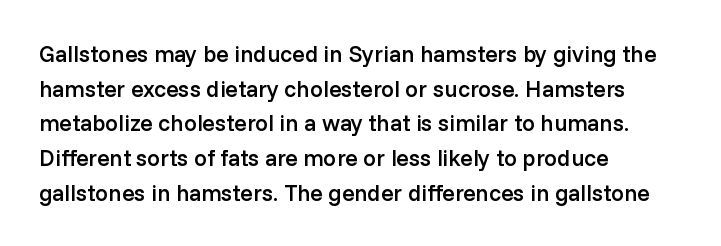
{"italic": "no", "bold": "semi", "underline": "no", "align": "left", "line_spacing": "normal", "line_spacing_ratio": 1.51, "letter_spacing": "normal", "letter_spacing_em": 0.0, "glyph_px": 23}
